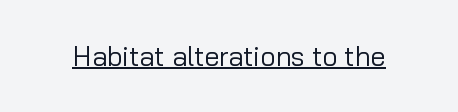
Vertical stems look standard width or narrower in stroke. This sample carries an underscore along the baseline area. Notice how the stems are strictly vertical — no italics here. Spacing between characters is what you'd get straight out of the box.
